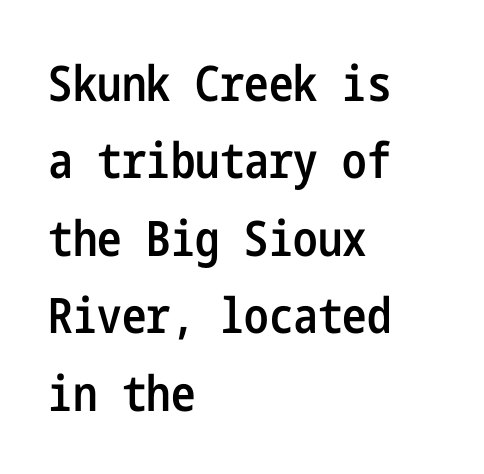
Nothing unusual about the tracking: characters are spaced as the font intends. Check where the strokes stop: nothing finishes them off — pure sans. Caption: semibold face, moderately heavy strokes. The lines are quadded left. The glyphs are unaccompanied by any horizontal stroke below them.
